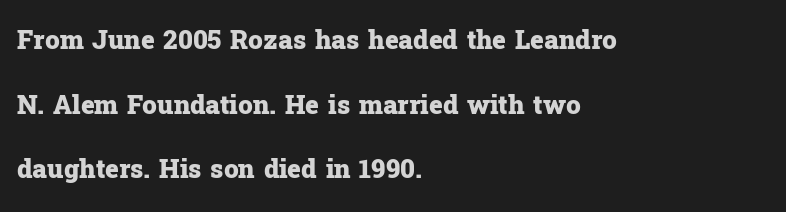
Q: Is the text bold? A: Yes.
Q: Is the text italic (slanted)? A: No, it is upright.
Q: Is the text underlined? A: No.
Q: How is the paragraph aligned? A: Left-aligned.
Q: Is the spacing between letters normal or unusually wide? A: Normal.
Q: Is the spacing between lines tight, normal or loose? A: Loose.
